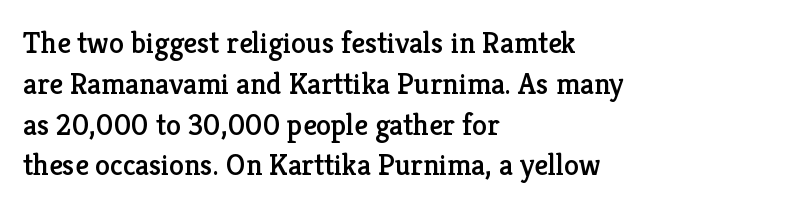
The image shows 30 px serif type, upright; set left-aligned, normal line spacing (1.36x), normal letter spacing, not underlined; low stroke contrast and a medium x-height.
